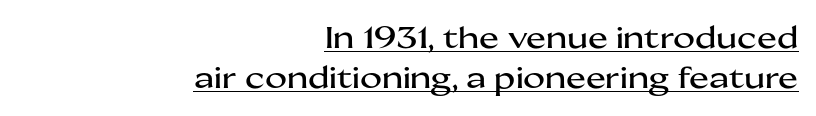
This block has exactly the height ordinary leading produces. The words here are underlined. Do the characters align in a grid? No, the font is proportional. Line ends are locked; line starts wander.
